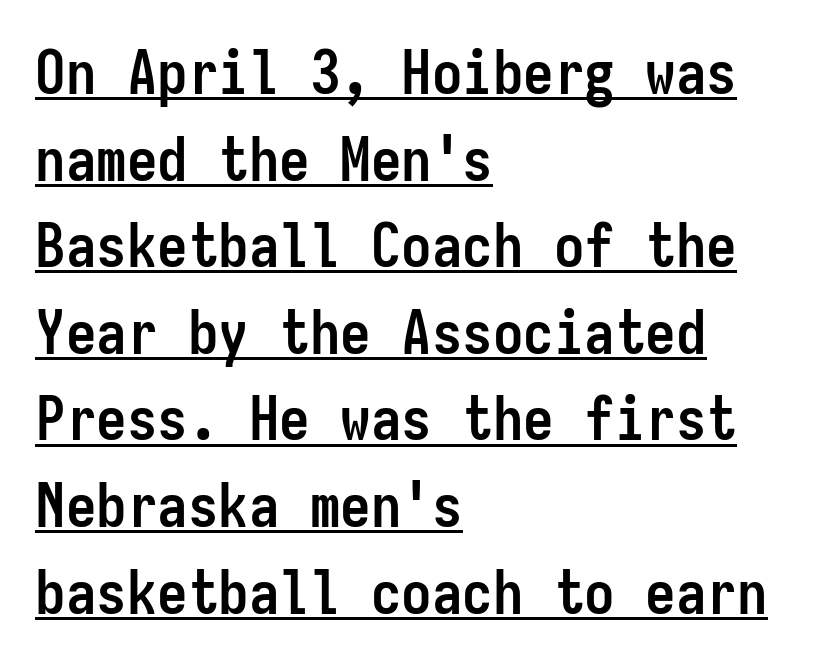
Q: Is the text bold? A: Yes.
Q: Is the text italic (slanted)? A: No, it is upright.
Q: Is the typeface a serif or a sans-serif typeface? A: Sans-serif.
Q: Is the text underlined? A: Yes.
Q: How is the paragraph aligned? A: Left-aligned.
Q: Is the spacing between letters normal or unusually wide? A: Normal.
Q: Is the spacing between lines tight, normal or loose? A: Normal.
Q: Width (condensed, normal, or wide)? A: Condensed.
Q: Stroke contrast? A: Low.
Q: x-height? A: Medium.
Q: Monospaced? A: Yes.
